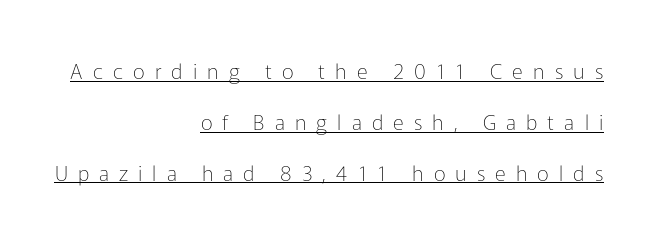
{"italic": "no", "bold": "no", "underline": "yes", "align": "right", "line_spacing": "loose", "line_spacing_ratio": 2.42, "letter_spacing": "wide", "letter_spacing_em": 0.48, "glyph_px": 21}
